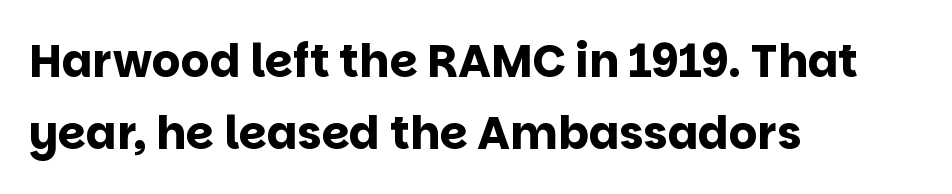
Q: Is the text bold? A: Yes.
Q: Is the text italic (slanted)? A: No, it is upright.
Q: Is the typeface a serif or a sans-serif typeface? A: Sans-serif.
Q: Is the text underlined? A: No.
Q: How is the paragraph aligned? A: Left-aligned.
Q: Is the spacing between letters normal or unusually wide? A: Normal.
Q: Is the spacing between lines tight, normal or loose? A: Normal.
Q: Width (condensed, normal, or wide)? A: Normal.
Q: Stroke contrast? A: Low.
Q: x-height? A: Large.
Q: Monospaced? A: No.
